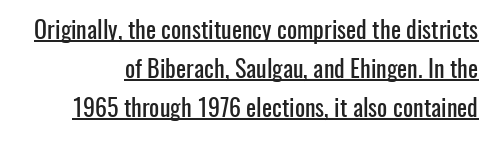
The image shows 24 px text type, upright; set right-aligned, normal line spacing (1.62x), normal letter spacing, underlined.
